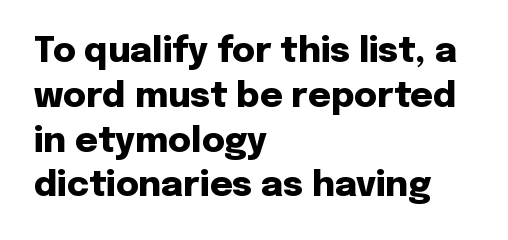
Q: Is the text bold? A: Yes.
Q: Is the text italic (slanted)? A: No, it is upright.
Q: Is the typeface a serif or a sans-serif typeface? A: Sans-serif.
Q: Is the text underlined? A: No.
Q: How is the paragraph aligned? A: Left-aligned.
Q: Is the spacing between letters normal or unusually wide? A: Normal.
Q: Is the spacing between lines tight, normal or loose? A: Normal.
Q: Width (condensed, normal, or wide)? A: Normal.
Q: Stroke contrast? A: Low.
Q: x-height? A: Medium.
Q: Monospaced? A: No.
